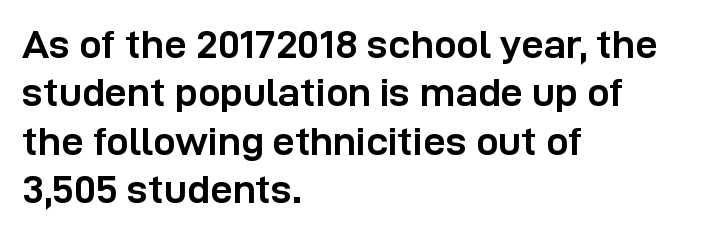
Q: Is the text bold? A: Yes.
Q: Is the text italic (slanted)? A: No, it is upright.
Q: Is the typeface a serif or a sans-serif typeface? A: Sans-serif.
Q: Is the text underlined? A: No.
Q: How is the paragraph aligned? A: Left-aligned.
Q: Is the spacing between letters normal or unusually wide? A: Normal.
Q: Width (condensed, normal, or wide)? A: Normal.
Q: Stroke contrast? A: Low.
Q: x-height? A: Medium.
Q: Monospaced? A: No.
